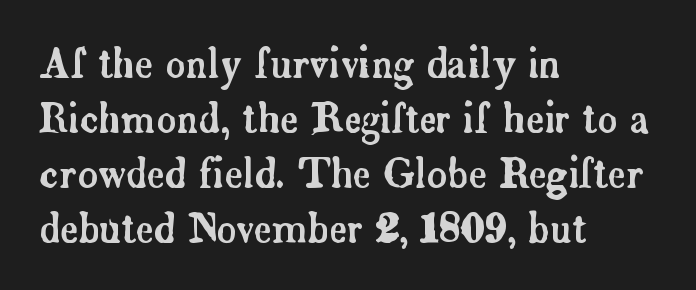
Q: Is the text italic (slanted)? A: No, it is upright.
Q: Is the typeface a serif or a sans-serif typeface? A: Serif.
Q: Is the text underlined? A: No.
Q: How is the paragraph aligned? A: Left-aligned.
Q: Is the spacing between letters normal or unusually wide? A: Normal.
Q: Is the spacing between lines tight, normal or loose? A: Normal.
Q: Width (condensed, normal, or wide)? A: Normal.
Q: Stroke contrast? A: Low.
Q: x-height? A: Small.
Q: Monospaced? A: No.
